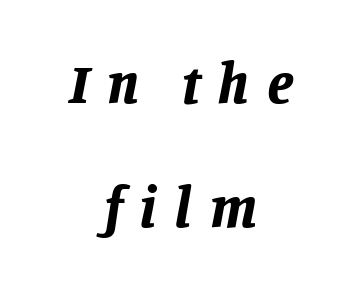
The passage shown stacks its lines with a broad gap. Tall strokes in this sample are angled rather than plumb. The strokes are fattened all the way to bold. Every row of glyphs is offset so its center matches the block's center.
